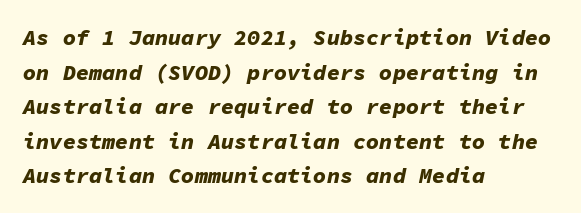
{"italic": "yes", "lean": "right", "slant_degrees": 11, "bold": "yes", "underline": "no", "align": "left", "line_spacing": "normal", "line_spacing_ratio": 1.57, "letter_spacing": "normal", "letter_spacing_em": 0.0, "glyph_px": 22}
